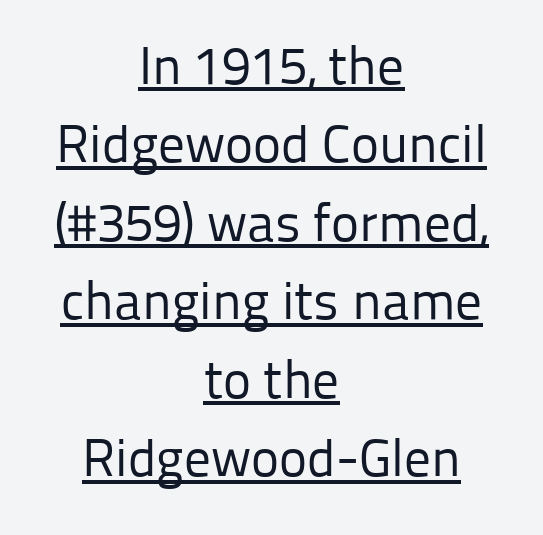
This rendering employs a face without finishing strokes, i.e., a sans-serif. Is the stroke heavy? The answer is a plain regular-or-lighter. In CSS terms this would be text-align: center. The space between consecutive lines is moderate. These characters rest on top of a visible drawn line. A typesetter would call this proportional, since set widths differ per character.
